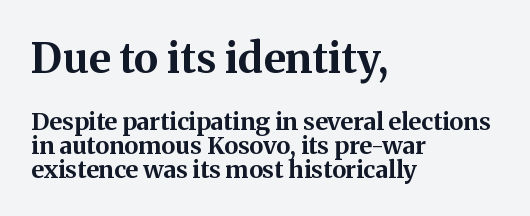
Check where the strokes stop: tiny serifs finish them off. Line starts are locked; line ends wander. Ascenders rise straight up at ninety degrees. The font is running at its bold setting.
